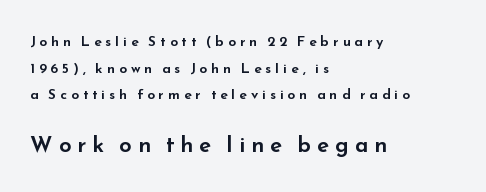
Q: Is the text italic (slanted)? A: No, it is upright.
Q: Is the text underlined? A: No.
Q: How is the paragraph aligned? A: Left-aligned.
Q: Is the spacing between letters normal or unusually wide? A: Unusually wide.
Q: Is the spacing between lines tight, normal or loose? A: Loose.
Q: Which block of text is set in a larger size, the first (top) or the second (bottom)? A: The second (bottom) one.
